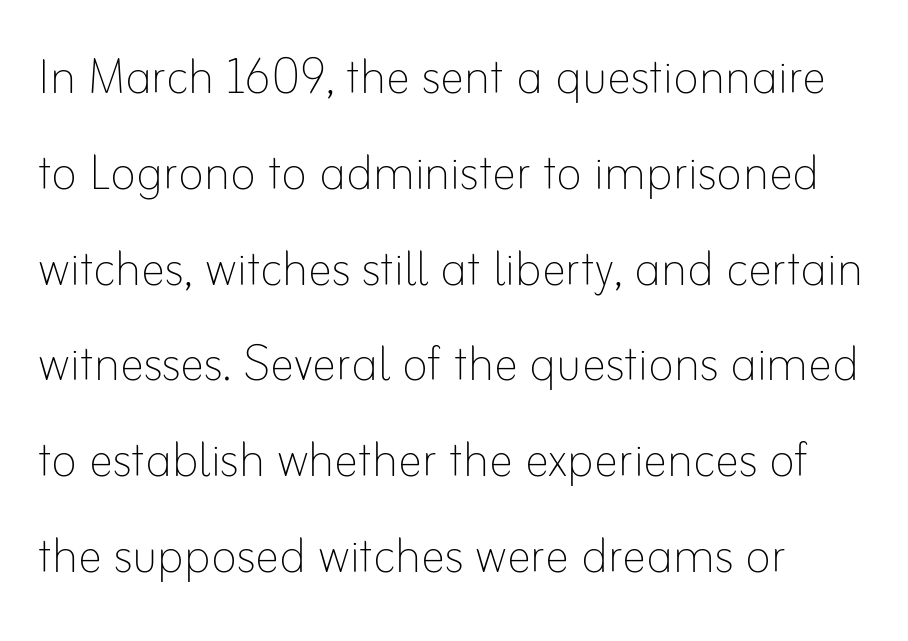
Q: Is the text bold? A: No.
Q: Is the text italic (slanted)? A: No, it is upright.
Q: Is the text underlined? A: No.
Q: How is the paragraph aligned? A: Left-aligned.
Q: Is the spacing between letters normal or unusually wide? A: Normal.
Q: Is the spacing between lines tight, normal or loose? A: Normal.
Q: Width (condensed, normal, or wide)? A: Normal.
Q: Stroke contrast? A: Low.
Q: x-height? A: Small.
Q: Monospaced? A: No.
